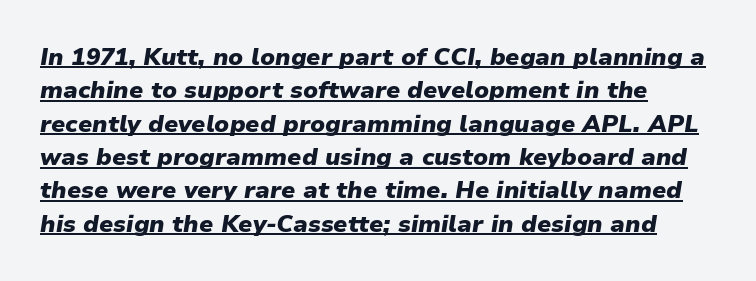
{"italic": "yes", "lean": "right", "slant_degrees": 9, "bold": "yes", "underline": "yes", "align": "left", "line_spacing": "normal", "line_spacing_ratio": 1.39, "letter_spacing": "normal", "letter_spacing_em": 0.0, "glyph_px": 24}
